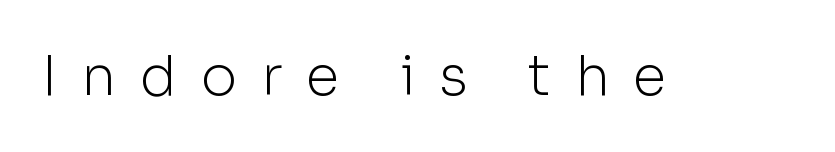
The image shows 55 px light sans-serif type, upright; set unusually wide letter spacing (+0.43 em), not underlined; low stroke contrast and a medium x-height.
